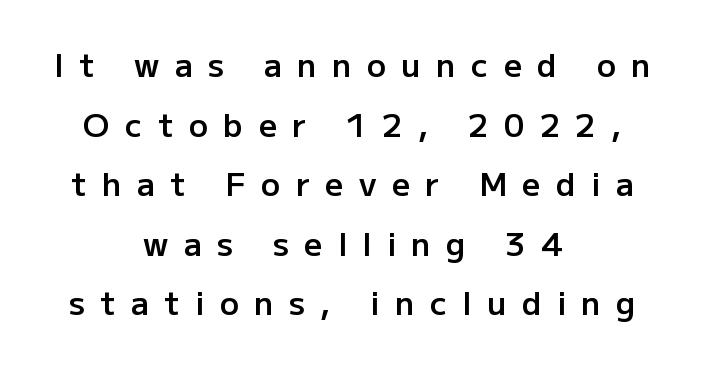
{"serif": "no", "italic": "no", "bold": "semi", "weight": "semibold", "width": "normal", "stroke_contrast": "low", "x_height": "medium", "monospaced": "no", "underline": "no", "align": "center", "line_spacing_ratio": 1.86, "letter_spacing": "wide", "letter_spacing_em": 0.48, "glyph_px": 32}
